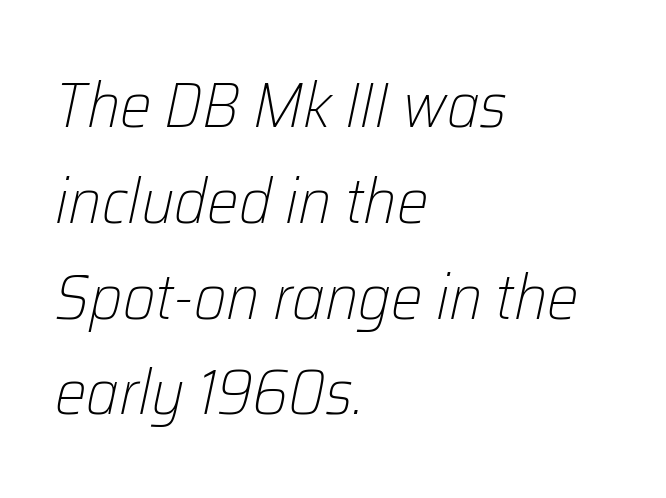
The image shows 63 px light type, italic (leaning right); set left-aligned, normal line spacing (1.52x), normal letter spacing, not underlined; low stroke contrast and a medium x-height.
